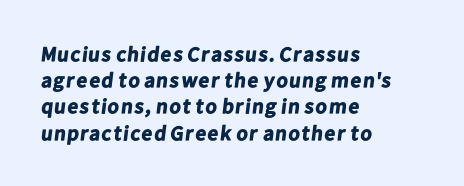
In CSS terms this would be text-align: left. Here the glyphs are tracked normally, forming tight word shapes. The zone under the glyphs is completely vacant. How would I describe the line gaps? Plain and ordinary. On the weight axis this lands at bold, roughly 700.
